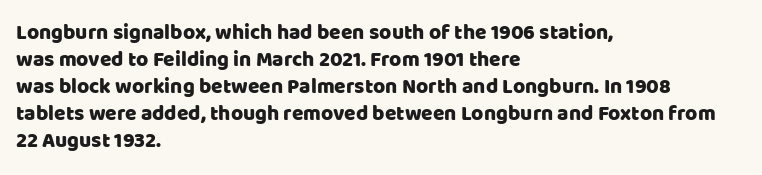
The image shows 21 px text type, upright; set left-aligned, normal line spacing (1.29x), normal letter spacing, not underlined.
